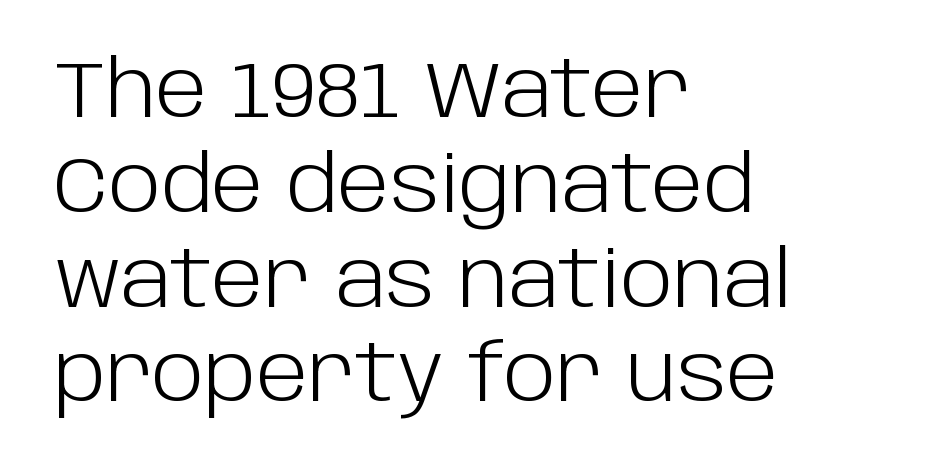
The image shows 79 px light sans-serif type, upright; set left-aligned, line spacing 1.2x, normal letter spacing, not underlined; low stroke contrast and a large x-height.
